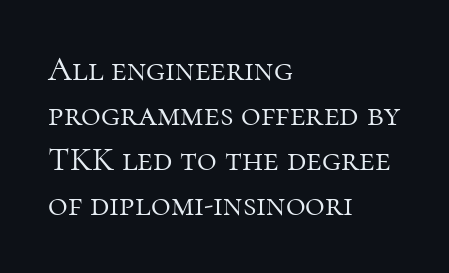
Q: Is the text bold? A: No.
Q: Is the text italic (slanted)? A: No, it is upright.
Q: Is the typeface a serif or a sans-serif typeface? A: Serif.
Q: Is the text underlined? A: No.
Q: How is the paragraph aligned? A: Left-aligned.
Q: Is the spacing between letters normal or unusually wide? A: Normal.
Q: Is the spacing between lines tight, normal or loose? A: Normal.
Q: Width (condensed, normal, or wide)? A: Normal.
Q: Stroke contrast? A: High.
Q: x-height? A: Medium.
Q: Monospaced? A: No.
